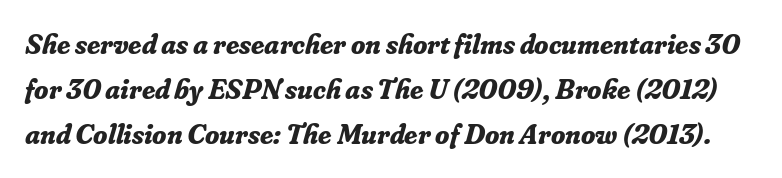
Honestly, the row spacing looks completely unremarkable. Any mark beneath the type? The region is blank. The line texture is even and compact thanks to regular tracking. There's an unmistakable incline to the writing here. Do the characters align in a grid? No, the font is proportional. The rendering shows small feet on the letterforms — a serif design.
